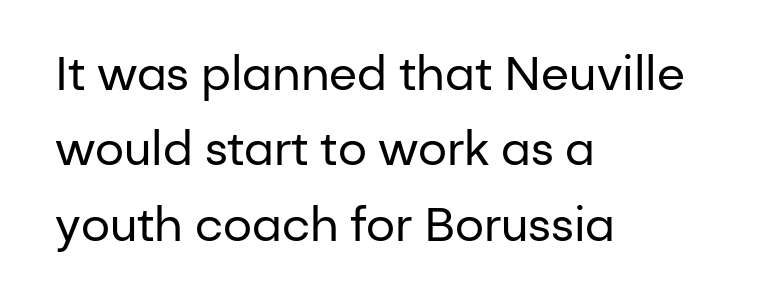
Q: Is the text bold? A: No.
Q: Is the text italic (slanted)? A: No, it is upright.
Q: Is the typeface a serif or a sans-serif typeface? A: Sans-serif.
Q: Is the text underlined? A: No.
Q: How is the paragraph aligned? A: Left-aligned.
Q: Is the spacing between letters normal or unusually wide? A: Normal.
Q: Is the spacing between lines tight, normal or loose? A: Normal.
Q: Width (condensed, normal, or wide)? A: Normal.
Q: Stroke contrast? A: Low.
Q: x-height? A: Medium.
Q: Monospaced? A: No.
